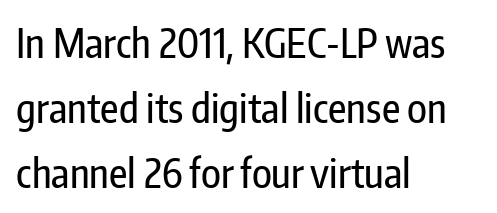
Q: Is the text italic (slanted)? A: No, it is upright.
Q: Is the typeface a serif or a sans-serif typeface? A: Sans-serif.
Q: Is the text underlined? A: No.
Q: How is the paragraph aligned? A: Left-aligned.
Q: Is the spacing between letters normal or unusually wide? A: Normal.
Q: Is the spacing between lines tight, normal or loose? A: Normal.
Q: Width (condensed, normal, or wide)? A: Condensed.
Q: Stroke contrast? A: Low.
Q: x-height? A: Medium.
Q: Monospaced? A: No.
